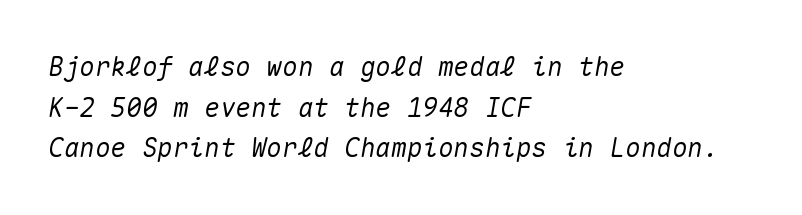
The image shows 26 px text type, italic (leaning right); set left-aligned, normal line spacing (1.56x), normal letter spacing, not underlined.
